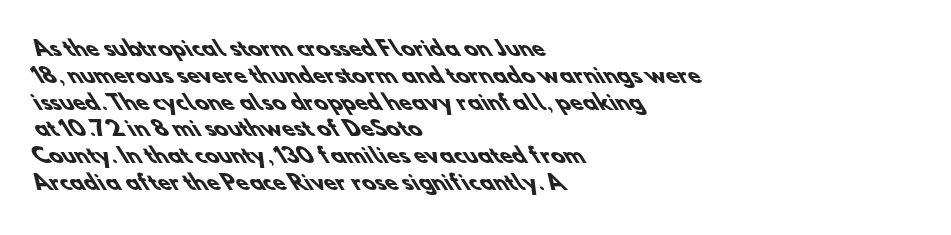
The image shows 20 px bold type; set left-aligned, normal line spacing (1.34x), normal letter spacing, not underlined.
